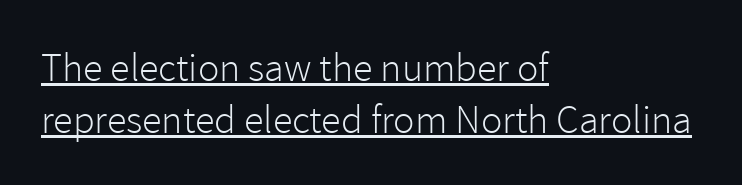
The lines are quadded left. Standard letterfit; no display-style spreading of the glyphs. The font sits on the lighter half of the weight spectrum, regular included. You could not count columns in this text — the font is proportionally spaced. The designer went with a sans here, leaving each stem footless.
